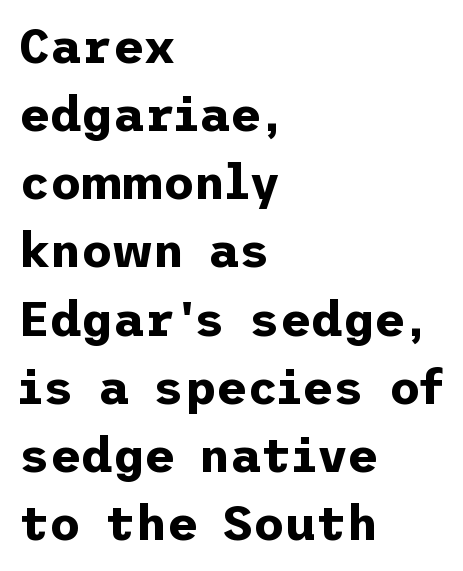
The vertical gap from one line to the next is medium. You can tell from the bare stems that sans-serif type was used. Tall strokes in this sample are plumb rather than angled. Set as a true bold cut, around the 700 mark. Nothing unusual about the tracking: characters are spaced as the font intends.
